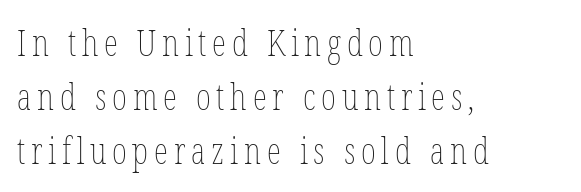
{"italic": "no", "bold": "no", "weight": "thin", "width": "condensed", "stroke_contrast": "low", "x_height": "medium", "monospaced": "no", "underline": "no", "align": "left", "line_spacing": "normal", "line_spacing_ratio": 1.5, "glyph_px": 36}
